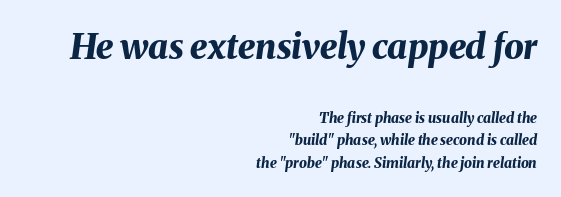
Weight: bold. Alignment: flush right. Proportional: the letters do not fall into vertical columns. Only glyphs here, with clear space below each row. The composition opens big and finishes small.
